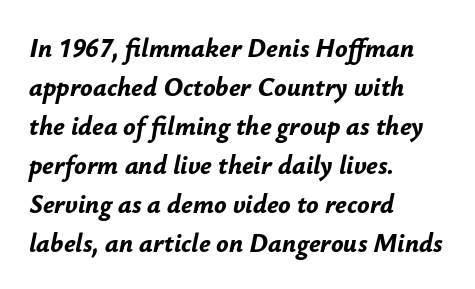
A typesetter would call this zero additional tracking. Heavy-handed strokes throughout: this text is bold. If you measured baseline to baseline, you'd find a middling distance. The lettering tilts uniformly, giving the passage an italic look. The space directly below the letters is spotless.
